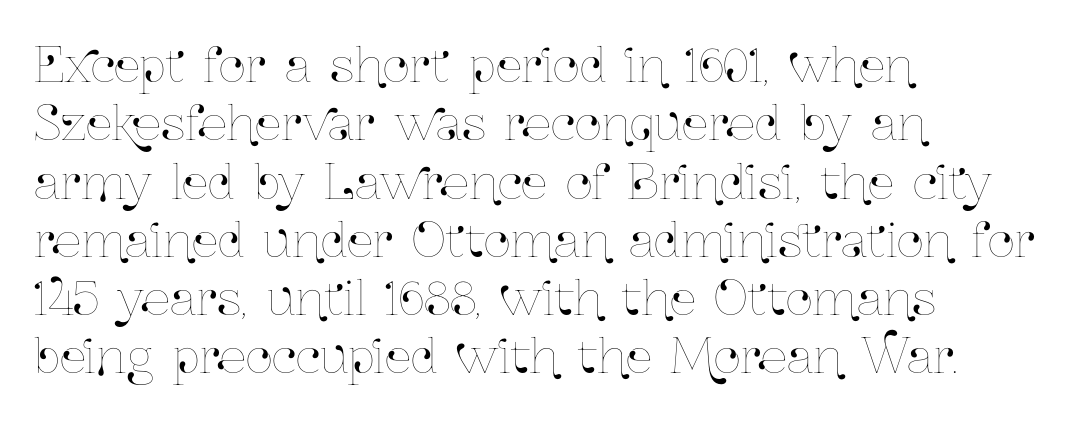
Q: Is the text italic (slanted)? A: No, it is upright.
Q: Is the text underlined? A: No.
Q: How is the paragraph aligned? A: Left-aligned.
Q: Is the spacing between letters normal or unusually wide? A: Normal.
Q: Width (condensed, normal, or wide)? A: Condensed.
Q: Stroke contrast? A: Low.
Q: x-height? A: Medium.
Q: Monospaced? A: No.
